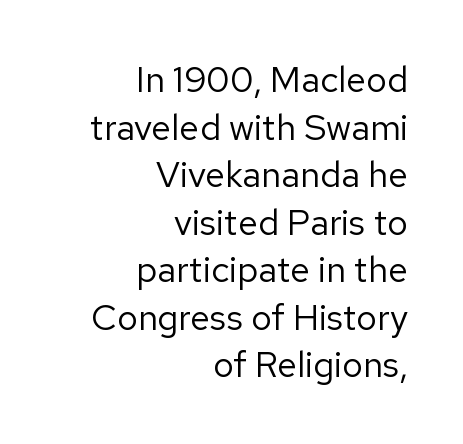
Q: Is the text bold? A: No.
Q: Is the text italic (slanted)? A: No, it is upright.
Q: Is the typeface a serif or a sans-serif typeface? A: Sans-serif.
Q: Is the text underlined? A: No.
Q: How is the paragraph aligned? A: Right-aligned.
Q: Is the spacing between letters normal or unusually wide? A: Normal.
Q: Is the spacing between lines tight, normal or loose? A: Normal.
Q: Width (condensed, normal, or wide)? A: Normal.
Q: Stroke contrast? A: Low.
Q: x-height? A: Medium.
Q: Monospaced? A: No.
